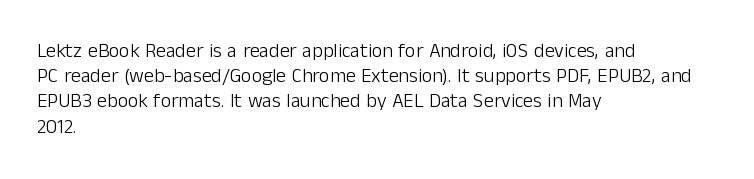
{"italic": "no", "bold": "no", "underline": "no", "align": "left", "line_spacing": "normal", "line_spacing_ratio": 1.26, "letter_spacing": "normal", "letter_spacing_em": 0.0, "glyph_px": 20}
